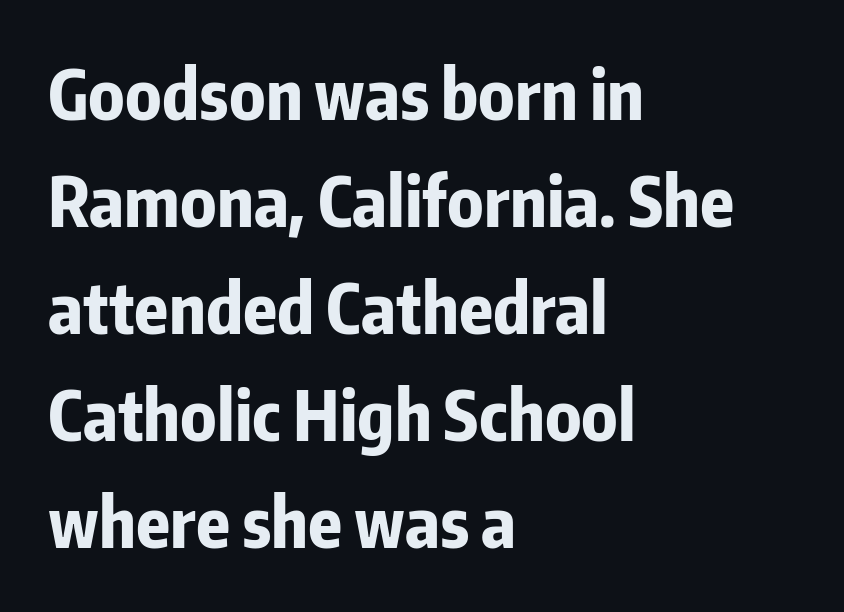
The image shows 69 px bold, condensed sans-serif type, upright; set left-aligned, normal line spacing (1.55x), normal letter spacing, not underlined; low stroke contrast and a medium x-height.
